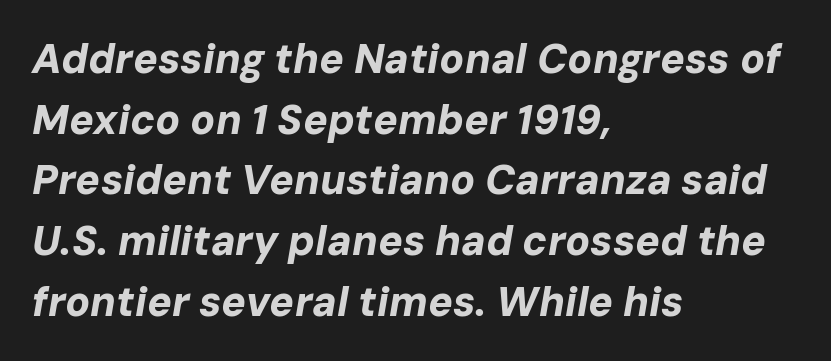
This is heavy type, rendered in bold. The passage shown stacks its lines at a standard gap. The letterforms sit shoulder to shoulder at normal distance. The area under the type is left untouched.
